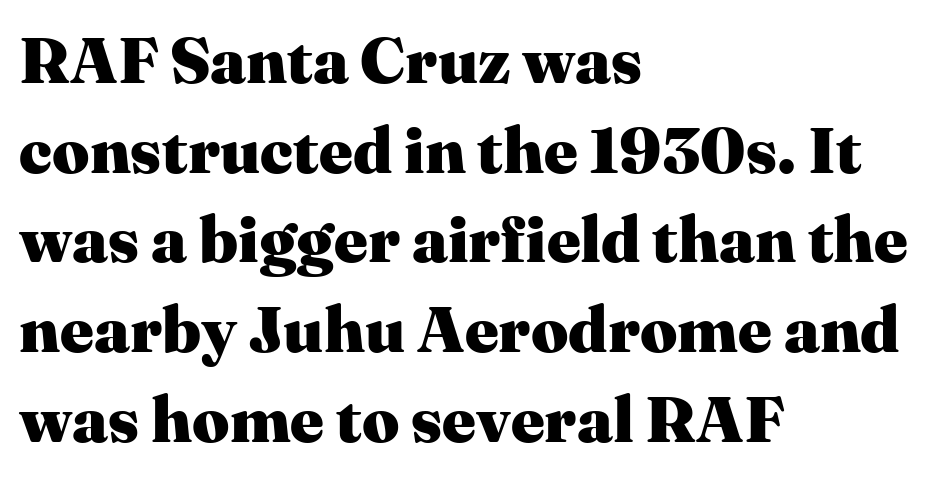
Q: Is the text bold? A: Yes.
Q: Is the text italic (slanted)? A: No, it is upright.
Q: Is the typeface a serif or a sans-serif typeface? A: Serif.
Q: Is the text underlined? A: No.
Q: How is the paragraph aligned? A: Left-aligned.
Q: Is the spacing between letters normal or unusually wide? A: Normal.
Q: Is the spacing between lines tight, normal or loose? A: Normal.
Q: Width (condensed, normal, or wide)? A: Normal.
Q: Stroke contrast? A: Medium.
Q: x-height? A: Medium.
Q: Monospaced? A: No.
